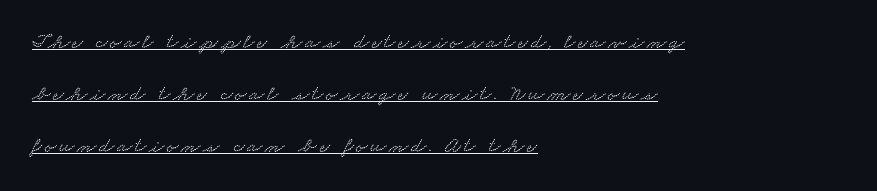
A great deal of white space separates one row of letters from the next. Caption: multi-line text, flush left, ragged right. This sample carries an underscore along the baseline area.
